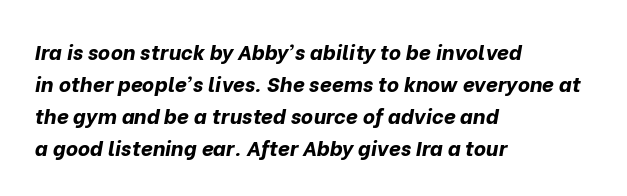
The image shows 21 px bold type, italic (leaning right); set left-aligned, normal line spacing (1.52x), normal letter spacing, not underlined.
